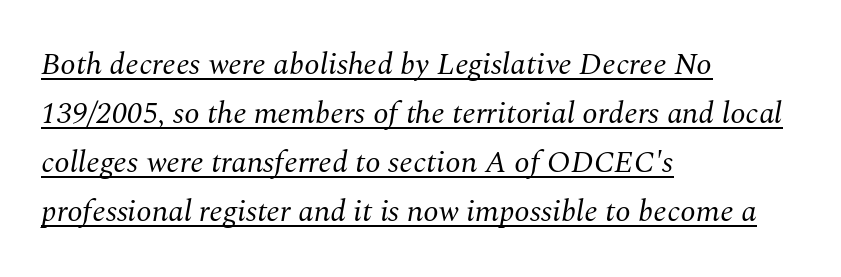
The image shows 31 px regular-weight serif type, italic (leaning right); set left-aligned, normal line spacing (1.58x), normal letter spacing, underlined; medium stroke contrast and a medium x-height.
